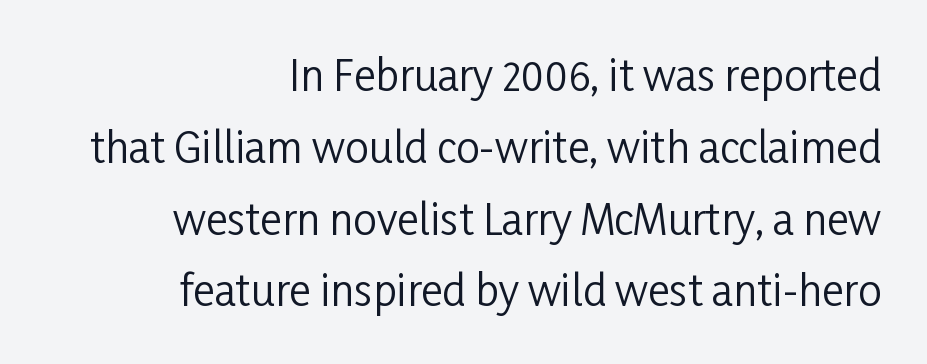
The image shows 42 px regular-weight, condensed sans-serif type, upright; set right-aligned, line spacing 1.71x, normal letter spacing, not underlined; low stroke contrast and a medium x-height.
